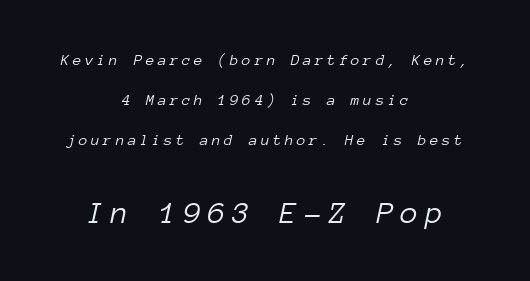
{"italic": "yes", "lean": "right", "slant_degrees": 12, "bold": "no", "weight": "light", "width": "normal", "stroke_contrast": "low", "x_height": "medium", "monospaced": "yes", "underline": "no", "align": "center", "line_spacing": "loose", "line_spacing_ratio": 2.49, "letter_spacing": "wide", "letter_spacing_em": 0.21, "larger_block": "second", "size_ratio": 2.0, "glyph_px": 32}
